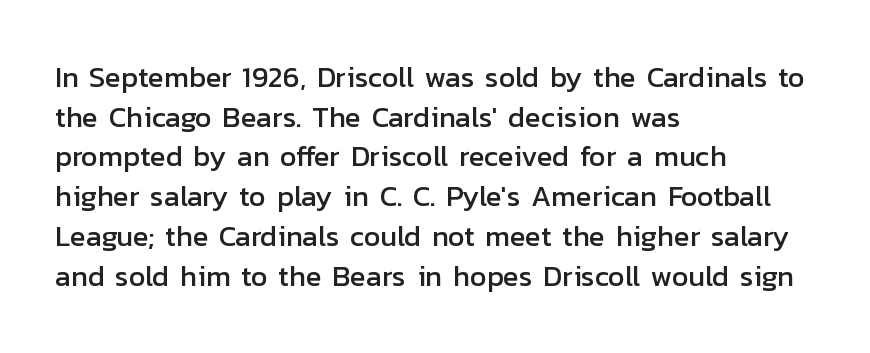
Q: Is the text italic (slanted)? A: No, it is upright.
Q: Is the typeface a serif or a sans-serif typeface? A: Sans-serif.
Q: Is the text underlined? A: No.
Q: How is the paragraph aligned? A: Left-aligned.
Q: Is the spacing between letters normal or unusually wide? A: Normal.
Q: Is the spacing between lines tight, normal or loose? A: Normal.
Q: Width (condensed, normal, or wide)? A: Normal.
Q: Stroke contrast? A: Low.
Q: x-height? A: Medium.
Q: Monospaced? A: No.
